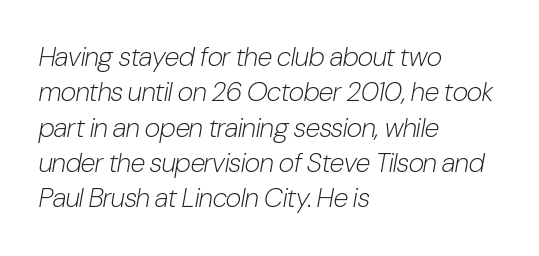
Nobody touched the tracking dial on this one. Weight: not bold — regular or lighter. The rendering anchors every line to the left-hand side. Students, observe: this is what conventionally led text looks like. Emphasis-style slanted type is in use. Honestly, there is no underline to notice here at all.
